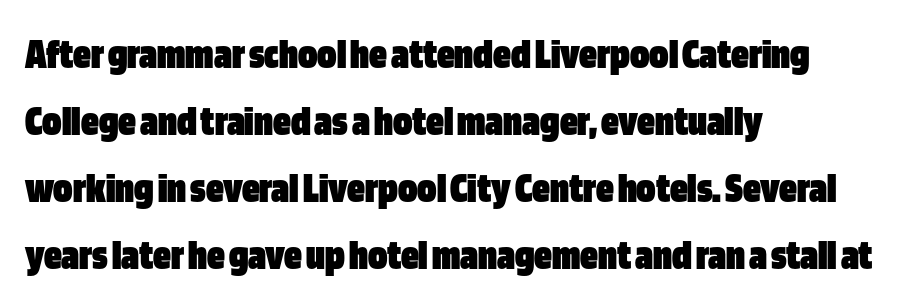
The image shows 44 px heavy, condensed sans-serif type, upright; set left-aligned, normal line spacing (1.52x), normal letter spacing, not underlined; low stroke contrast and a large x-height.
